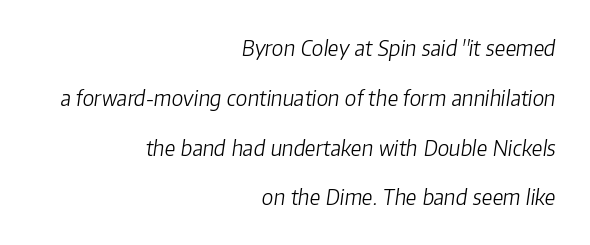
{"italic": "yes", "lean": "right", "slant_degrees": 8, "bold": "no", "underline": "no", "align": "right", "line_spacing": "loose", "line_spacing_ratio": 2.37, "letter_spacing": "normal", "letter_spacing_em": 0.0, "glyph_px": 21}
